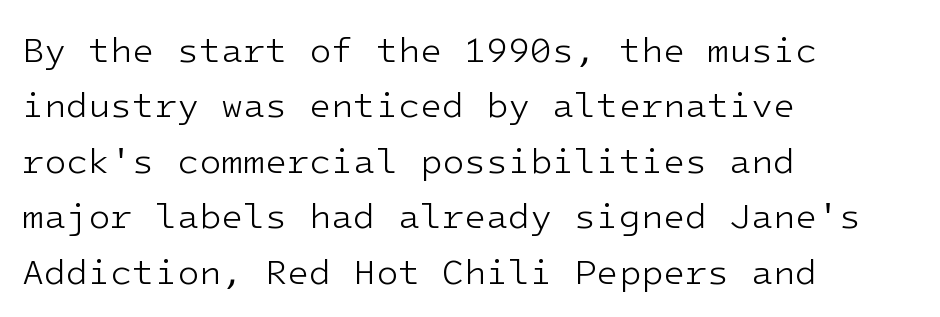
The image shows 36 px light sans-serif type, upright; set left-aligned, normal line spacing (1.54x), normal letter spacing, not underlined; low stroke contrast and a medium x-height.
